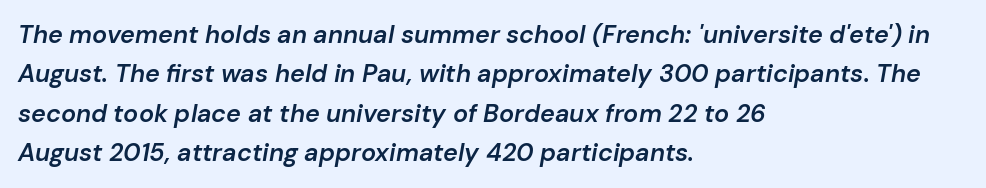
Q: Is the text bold? A: Semi-bold.
Q: Is the text italic (slanted)? A: Yes, it leans right by about 10 degrees.
Q: Is the text underlined? A: No.
Q: How is the paragraph aligned? A: Left-aligned.
Q: Is the spacing between letters normal or unusually wide? A: Normal.
Q: Is the spacing between lines tight, normal or loose? A: Normal.
